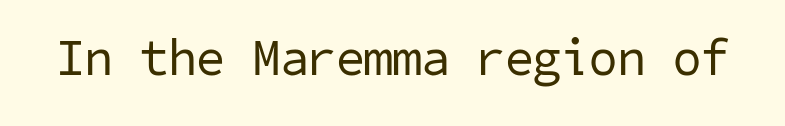
The image shows 51 px regular-weight sans-serif type; set normal letter spacing, not underlined; low stroke contrast and a medium x-height.
